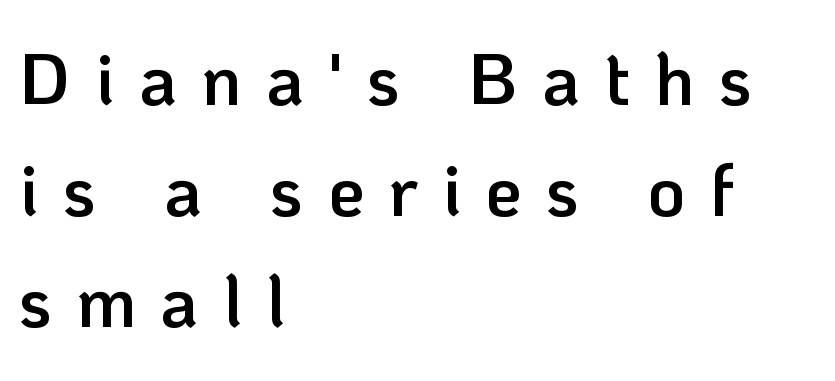
In terms of letterform style, serifs are entirely absent. Nobody drew a line under any word here. Notice the strokes are somewhat thickened but not fully heavy: this is a semibold. In terms of letterspacing, this is a distinctly airy, spread setting. Teacher's note: observe the even left margin — that is flush-left alignment. Think of a printed novel: that variable character pitch is what you see here.
